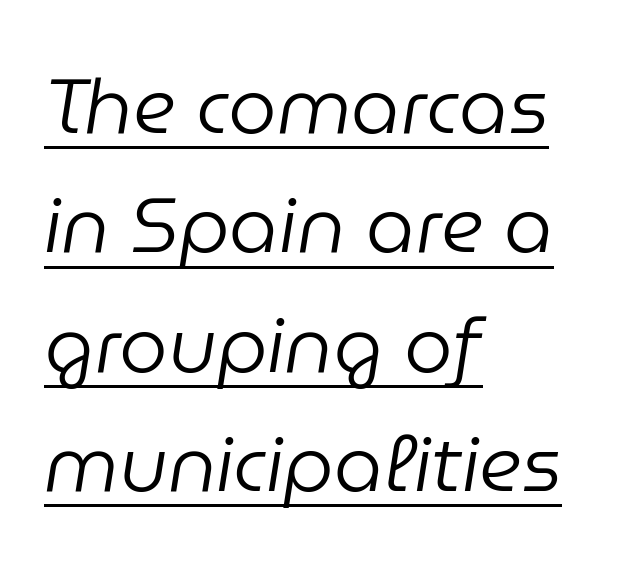
{"italic": "yes", "lean": "right", "slant_degrees": 9, "bold": "no", "weight": "regular", "width": "normal", "stroke_contrast": "low", "x_height": "medium", "monospaced": "no", "underline": "yes", "align": "left", "line_spacing": "normal", "line_spacing_ratio": 1.55, "letter_spacing": "normal", "letter_spacing_em": 0.0, "glyph_px": 77}
